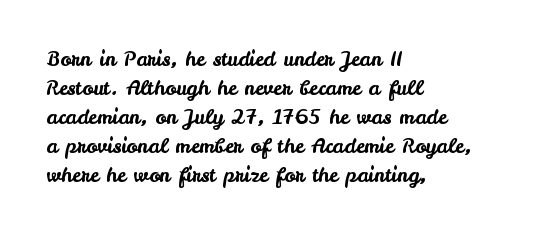
Q: Is the text italic (slanted)? A: Yes.
Q: Is the text underlined? A: No.
Q: How is the paragraph aligned? A: Left-aligned.
Q: Is the spacing between letters normal or unusually wide? A: Normal.
Q: Is the spacing between lines tight, normal or loose? A: Normal.
